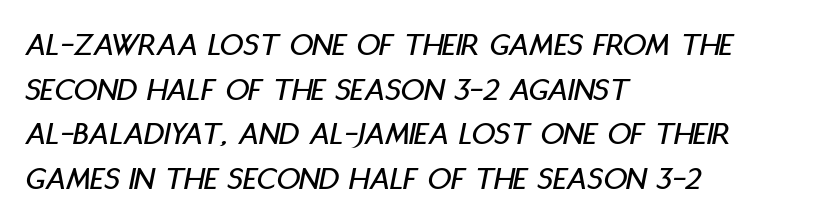
{"italic": "yes", "lean": "right", "slant_degrees": 11, "width": "condensed", "stroke_contrast": "low", "x_height": "large", "monospaced": "no", "underline": "no", "align": "left", "line_spacing": "normal", "line_spacing_ratio": 1.35, "letter_spacing": "normal", "letter_spacing_em": 0.0, "glyph_px": 33}
